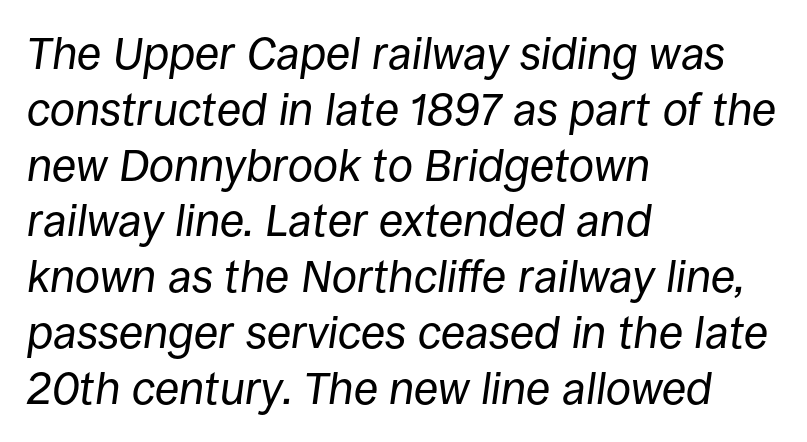
Q: Is the text bold? A: No.
Q: Is the text italic (slanted)? A: Yes, it leans right by about 8 degrees.
Q: Is the text underlined? A: No.
Q: How is the paragraph aligned? A: Left-aligned.
Q: Is the spacing between letters normal or unusually wide? A: Normal.
Q: Width (condensed, normal, or wide)? A: Normal.
Q: Stroke contrast? A: Low.
Q: x-height? A: Large.
Q: Monospaced? A: No.
